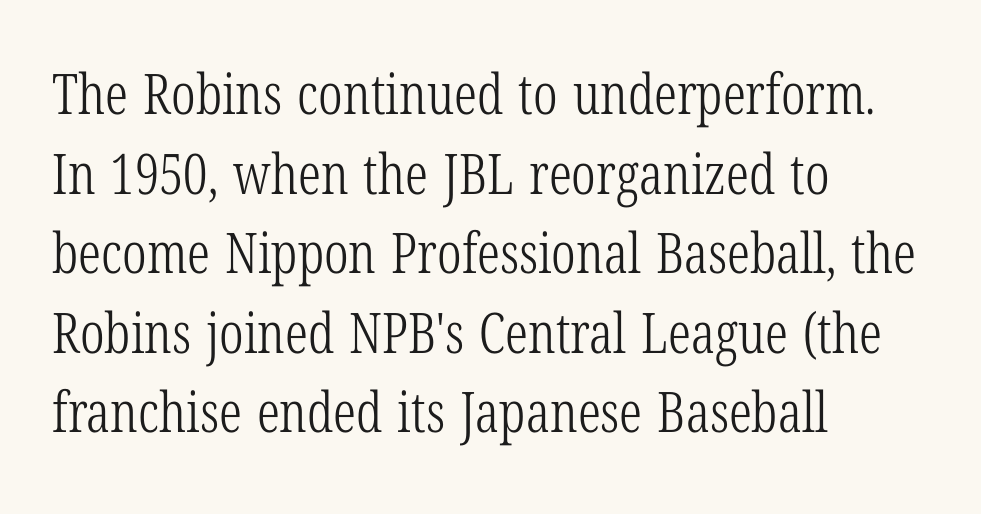
You could not count columns in this text — the font is proportionally spaced. Stroke terminals: seriffed. Interline gaps are of average width in this sample. In CSS terms this would be text-align: left.
